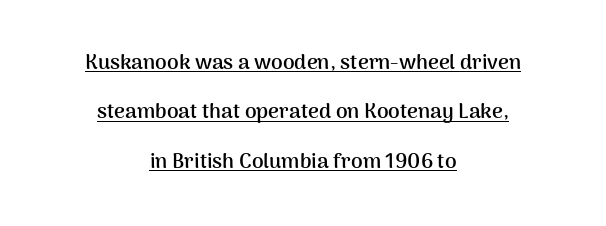
These characters rest on top of a visible drawn line. Each word holds together tightly as a unit, with standard inter-letter gaps. These lines stack symmetrically, like a column narrowing and widening about its center. Quick note: not italic, upright. The strokes are fattened all the way to bold. Widely set lines give the paragraph a tall, airy silhouette.
